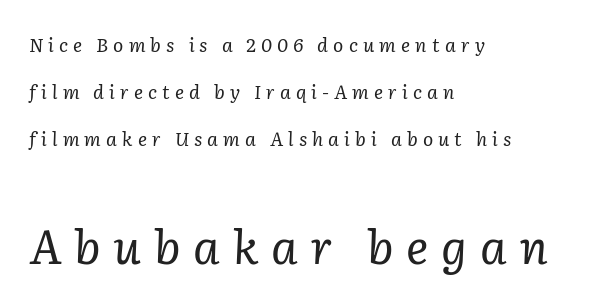
Rendered with sloped, italic letterforms. The vertical gap from one line to the next is large. Each stroke keeps to a modest, everyday thickness or less. The designer gave the closing block more size than the opening block.
